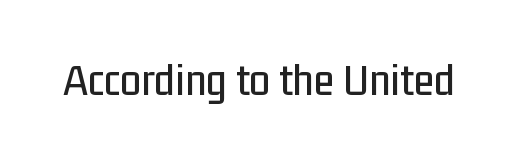
This rendering employs a face without finishing strokes, i.e., a sans-serif. Students, note that the glyphs here touch the page at normal intervals. Varying glyph widths throughout — classic text-font behaviour. The baseline area is clear. The lettering stays uniformly vertical, giving the passage a roman look.
